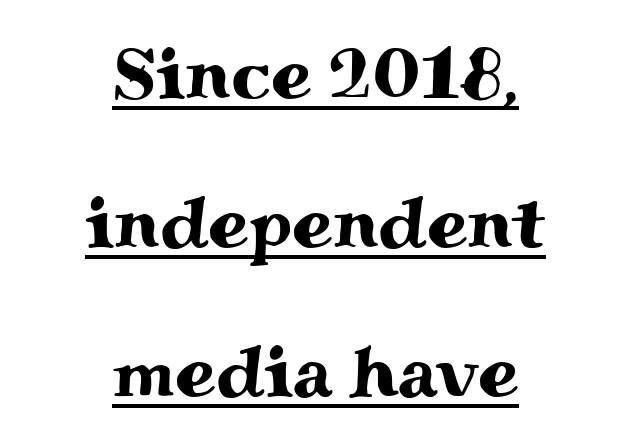
The image shows 73 px wide serif type, upright; set centered, loose line spacing (2.04x), normal letter spacing, underlined; medium stroke contrast and a small x-height.
